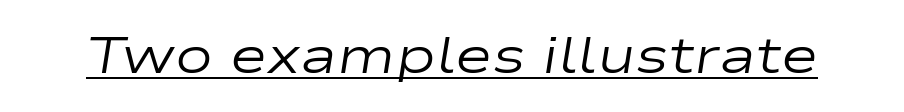
The image shows 51 px regular-weight, wide type, italic (leaning right); set normal letter spacing, underlined; low stroke contrast and a medium x-height.
